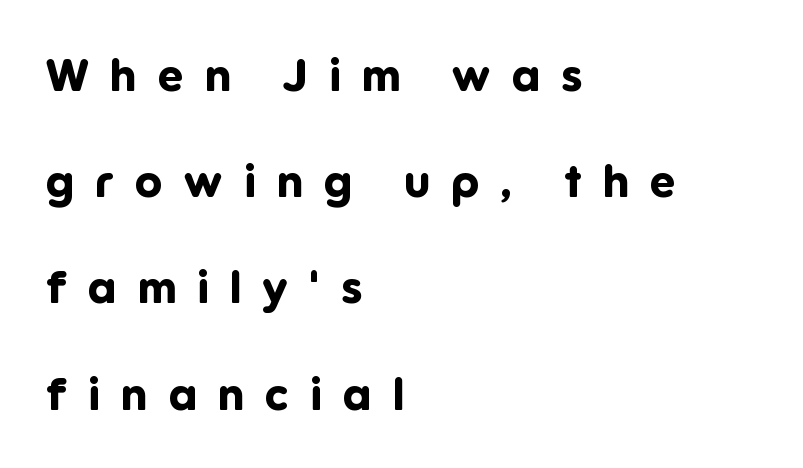
In terms of leading, this rendering errs on the spacious side. Ascenders rise straight up at ninety degrees. Unmarked baselines from the first word to the last. Here the designer chose a conventional face with non-uniform glyph widths.
